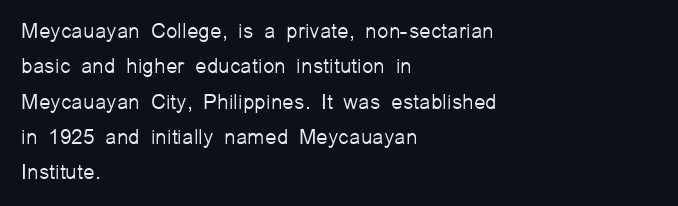
The image shows 21 px text type, upright; set left-aligned, normal line spacing (1.68x), normal letter spacing, not underlined.
